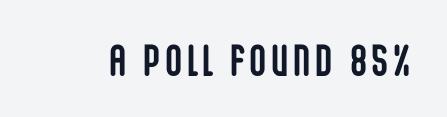
You can tell from the bare stems that sans-serif type was used. I'd describe the lettering as bold — thick and assertive. Letters rest on an invisible, unmarked baseline. Rendered with straight, roman letterforms. The letters advance in unequal steps, a hallmark of proportional type.
